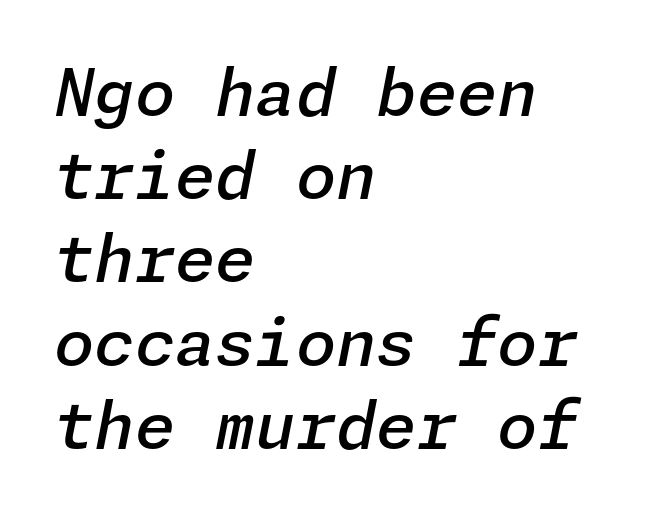
{"italic": "yes", "lean": "right", "slant_degrees": 11, "bold": "semi", "weight": "semibold", "width": "normal", "stroke_contrast": "low", "x_height": "medium", "underline": "no", "align": "left", "line_spacing": "normal", "line_spacing_ratio": 1.28, "letter_spacing": "normal", "letter_spacing_em": 0.0, "glyph_px": 65}
